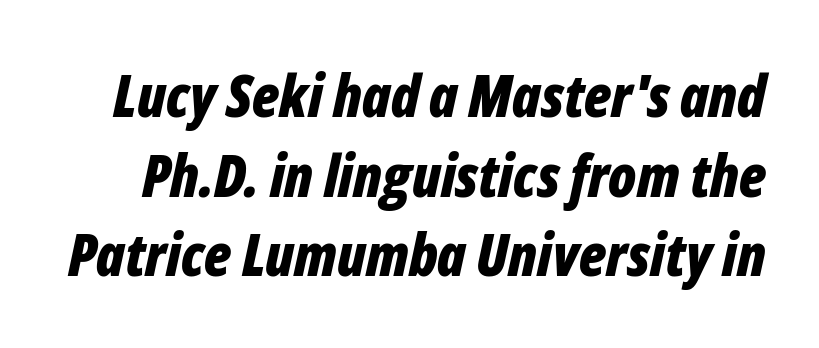
{"italic": "yes", "lean": "right", "slant_degrees": 12, "bold": "yes", "weight": "bold", "width": "condensed", "stroke_contrast": "low", "x_height": "medium", "monospaced": "no", "underline": "no", "line_spacing": "normal", "line_spacing_ratio": 1.35, "letter_spacing": "normal", "letter_spacing_em": 0.0, "glyph_px": 59}
